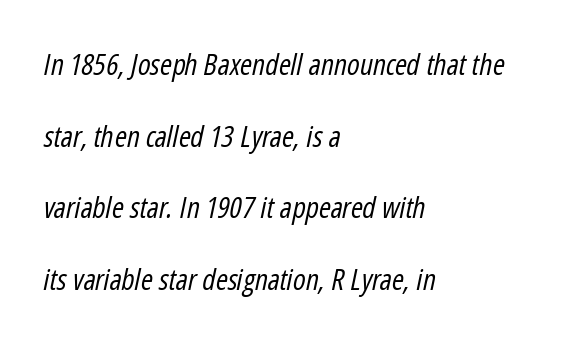
Q: Is the text bold? A: No.
Q: Is the text italic (slanted)? A: Yes, it leans right by about 12 degrees.
Q: Is the text underlined? A: No.
Q: How is the paragraph aligned? A: Left-aligned.
Q: Is the spacing between letters normal or unusually wide? A: Normal.
Q: Is the spacing between lines tight, normal or loose? A: Loose.
Q: Width (condensed, normal, or wide)? A: Condensed.
Q: Stroke contrast? A: Low.
Q: x-height? A: Medium.
Q: Monospaced? A: No.
